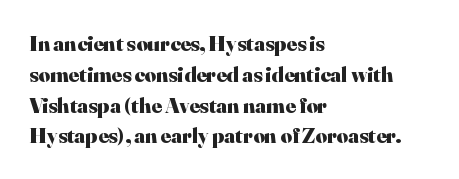
The image shows 22 px bold type, upright; set left-aligned, normal line spacing (1.4x), normal letter spacing, not underlined.
